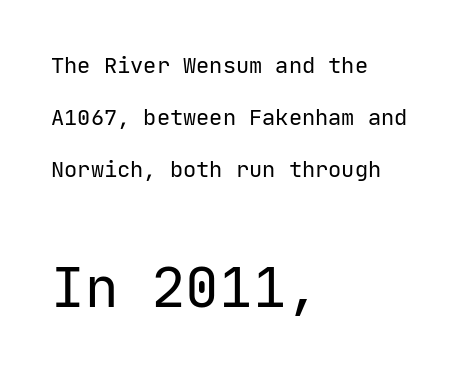
The image shows 56 px regular-weight sans-serif type, upright, monospaced; set left-aligned, loose line spacing (2.37x), normal letter spacing, not underlined; the second (bottom) block is 2.55x larger; low stroke contrast and a medium x-height.
